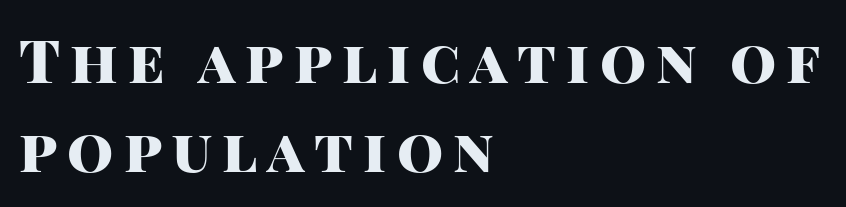
Q: Is the text bold? A: Yes.
Q: Is the text italic (slanted)? A: No, it is upright.
Q: Is the typeface a serif or a sans-serif typeface? A: Sans-serif.
Q: Is the text underlined? A: No.
Q: How is the paragraph aligned? A: Left-aligned.
Q: Is the spacing between lines tight, normal or loose? A: Normal.
Q: Width (condensed, normal, or wide)? A: Normal.
Q: Stroke contrast? A: High.
Q: x-height? A: Large.
Q: Monospaced? A: No.
